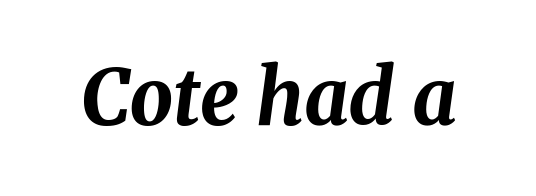
The image shows 77 px bold type, italic (leaning right); set normal letter spacing, not underlined; medium stroke contrast and a medium x-height.
